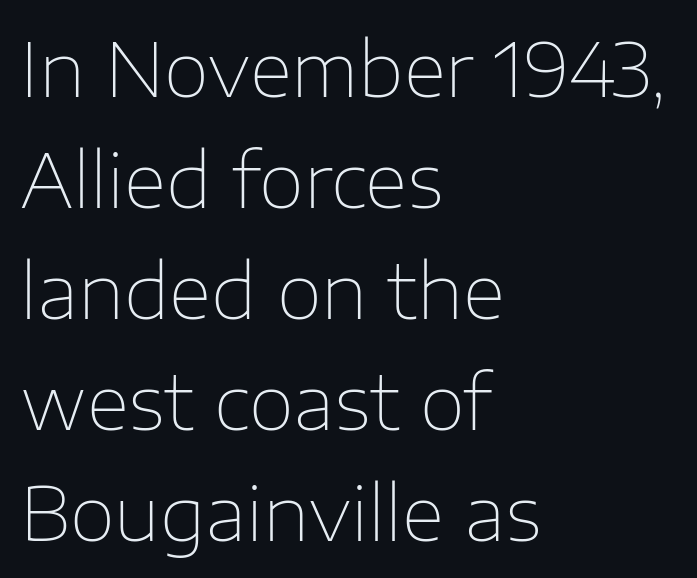
The image shows 74 px thin sans-serif type, upright; set left-aligned, normal line spacing (1.5x), normal letter spacing, not underlined; low stroke contrast and a medium x-height.
